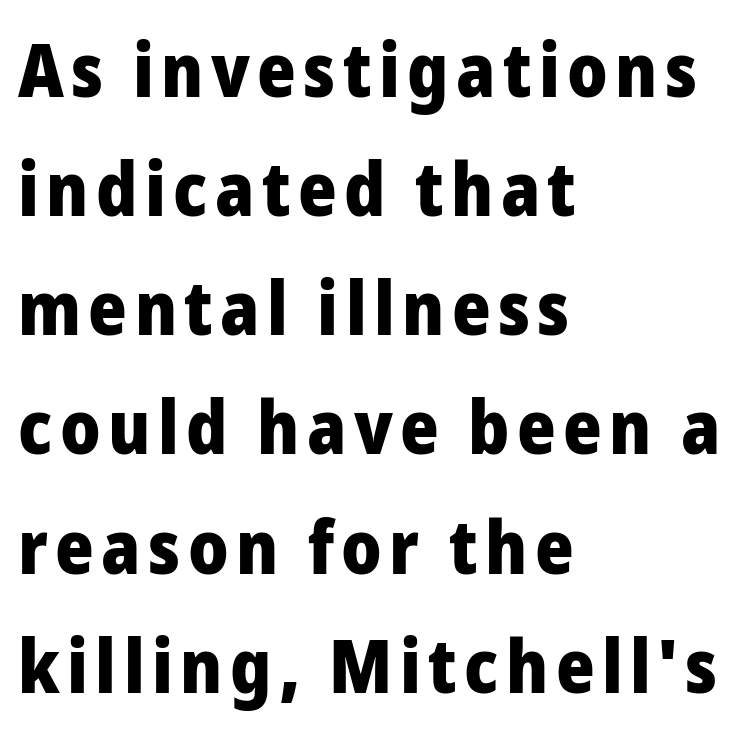
Note the varied advance widths — an 'i' is clearly narrower than an 'm'. Ordinary non-slanted type is in use. The vertical gap from one line to the next is medium. The paragraph has a hard left edge and a soft right edge.
